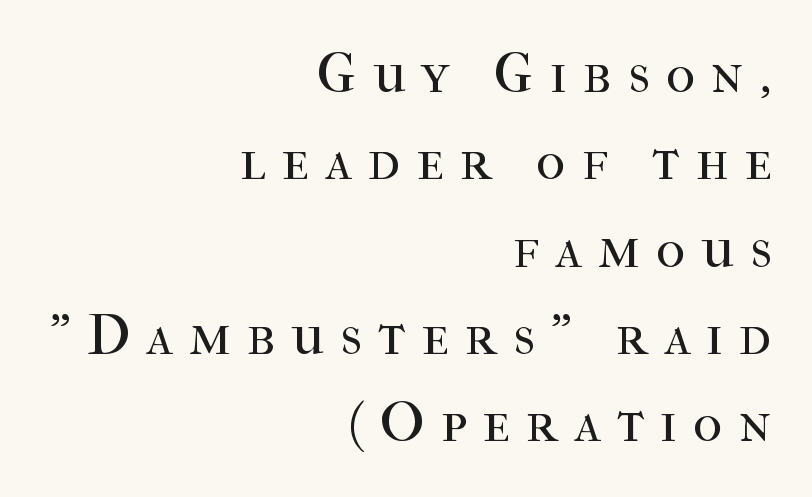
The image shows 56 px regular-weight serif type, upright; set right-aligned, normal line spacing (1.56x), unusually wide letter spacing (+0.29 em), not underlined; high stroke contrast and a medium x-height.
